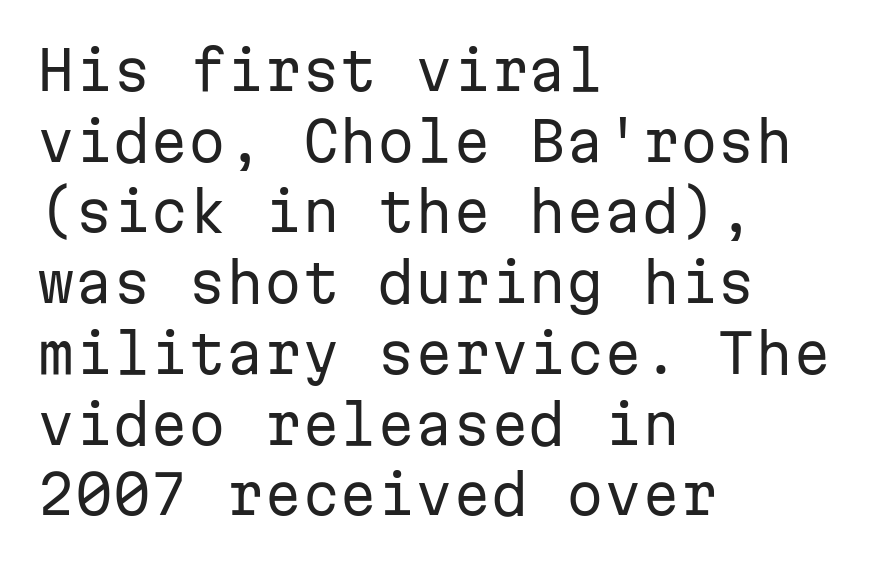
The image shows 54 px regular-weight sans-serif type, upright, monospaced; set left-aligned, normal line spacing (1.31x), normal letter spacing, not underlined; low stroke contrast and a medium x-height.
